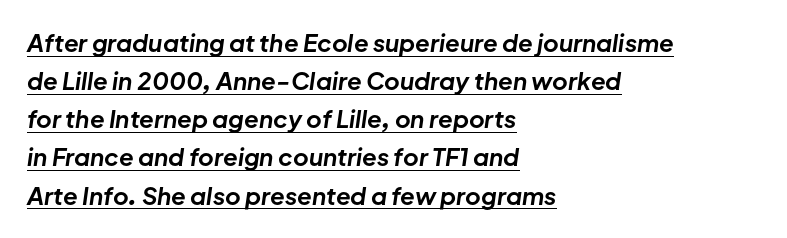
Q: Is the text bold? A: Yes.
Q: Is the text italic (slanted)? A: Yes, it leans right by about 8 degrees.
Q: Is the text underlined? A: Yes.
Q: How is the paragraph aligned? A: Left-aligned.
Q: Is the spacing between letters normal or unusually wide? A: Normal.
Q: Is the spacing between lines tight, normal or loose? A: Normal.
